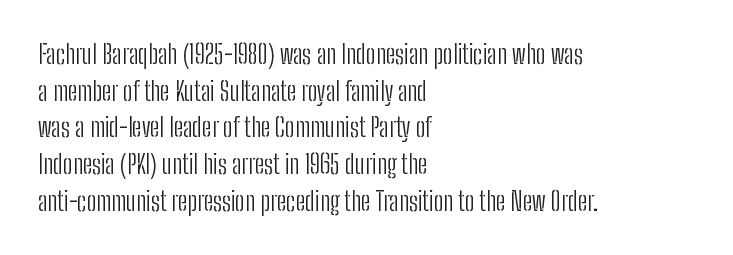
In CSS terms this would be text-align: left. The words here are not underlined. The font is comparable to plain body text, perhaps lighter. Every character sits straight up, as roman type does. The vertical gap from one line to the next is medium. Compared with typical body copy, the letter spacing here is the same.
